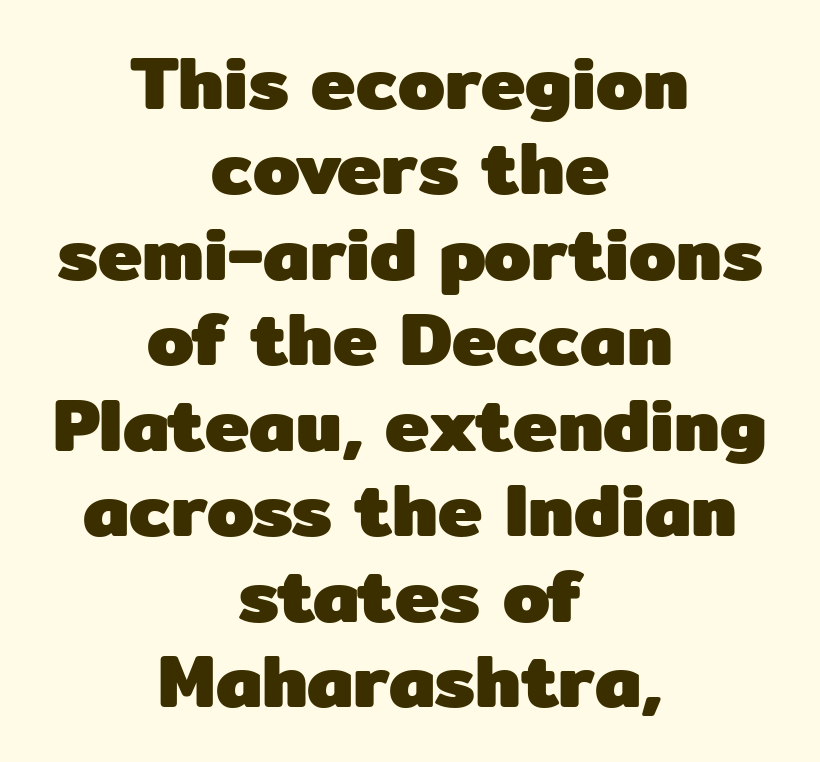
Regarding serifs, this sample does without them. A clean baseline with only descenders dipping below it. Notice how the stems are strictly vertical — no italics here. Character widths vary here, with narrow letters taking less room than wide ones. If you measured baseline to baseline, you'd find a short distance. Does the copy run flush right? No — it is centered line by line.
